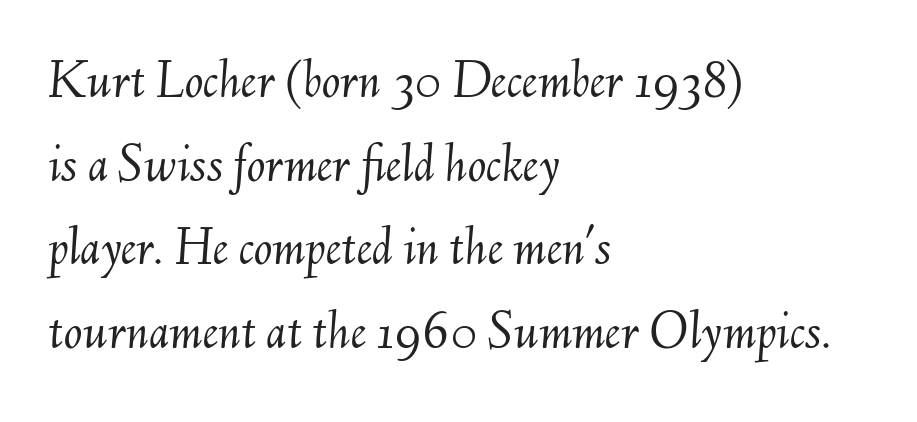
The glyphs look as if they've been sheared to an angle. Clear beneath every line of the passage. A typesetter would call this proportional, since set widths differ per character. Horizontally, the lines are justified to the leading edge only. Short note: letters normally spaced.
